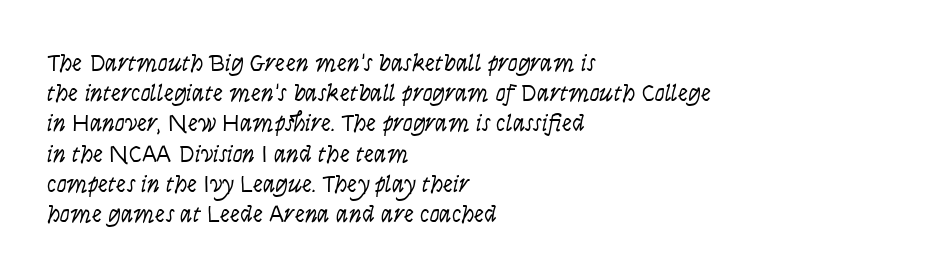
Q: Is the text bold? A: No.
Q: Is the text italic (slanted)? A: Yes, it leans right by about 9 degrees.
Q: Is the text underlined? A: No.
Q: How is the paragraph aligned? A: Left-aligned.
Q: Is the spacing between letters normal or unusually wide? A: Normal.
